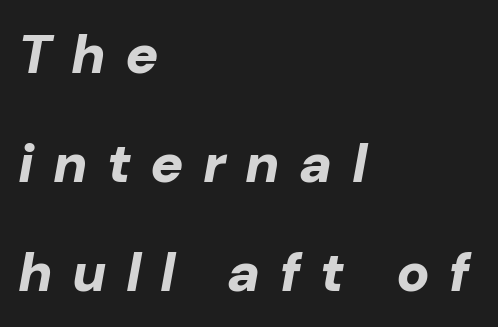
Compared with typical body copy, the letter spacing here is much looser. Stroke thickness is high; the sample reads as a true bold. Looks like regular typesetting: each glyph gets only the width it needs. The axis of the letterforms is tilted away from vertical.
